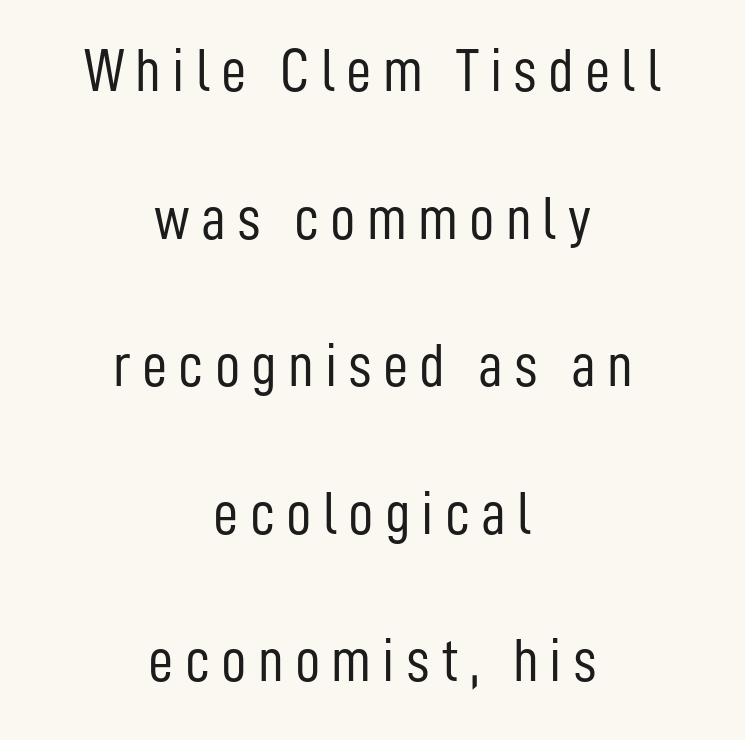
Spacing verdict: proportional, widths tailored to each character. The axis of the letterforms is exactly vertical. These lines are composed in type without serifs. No extra ink here — the face is not bold. The zone under the glyphs is completely vacant. The lines are spread far apart with generous leading.
